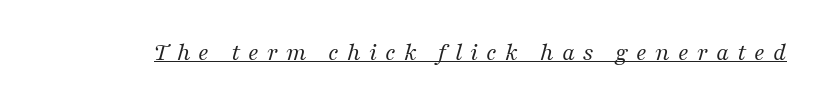
Q: Is the text bold? A: No.
Q: Is the text italic (slanted)? A: Yes, it leans right by about 16 degrees.
Q: Is the text underlined? A: Yes.
Q: Is the spacing between letters normal or unusually wide? A: Unusually wide.
